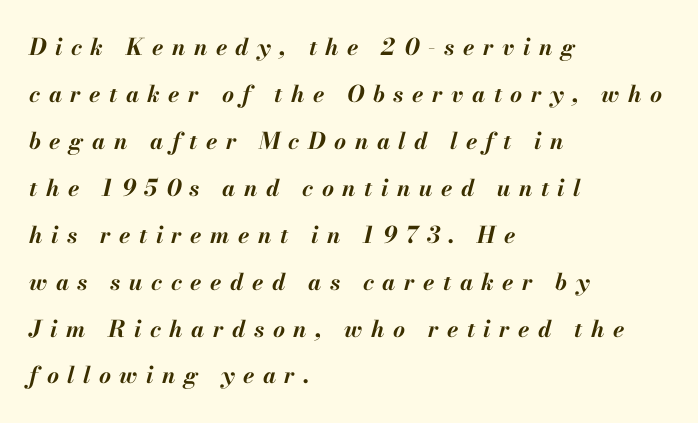
The image shows 23 px bold type, italic (leaning right); set left-aligned, loose line spacing (2.04x), unusually wide letter spacing (+0.37 em), not underlined.
